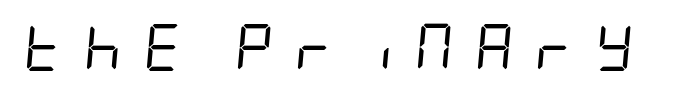
Q: Is the text bold? A: No.
Q: Is the text italic (slanted)? A: Yes, it leans right by about 5 degrees.
Q: Is the text underlined? A: No.
Q: Is the spacing between letters normal or unusually wide? A: Unusually wide.
Q: Width (condensed, normal, or wide)? A: Condensed.
Q: Stroke contrast? A: Low.
Q: x-height? A: Large.
